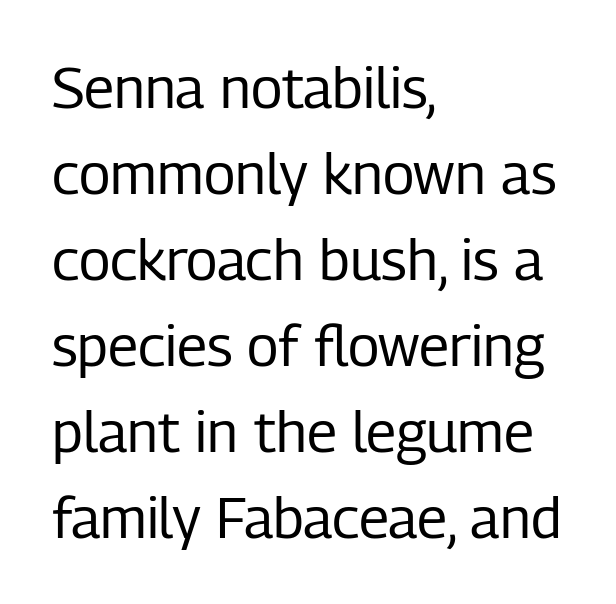
Each letter keeps its own natural width here, so spacing adapts to shape. Characters follow at the spacing the type designer built in. The text was rendered using a sans face with plain stroke endings. The typeface has the unassuming heft of standard copy or less. The zone under the glyphs is completely vacant. Designer's note — italics off, roman on.
